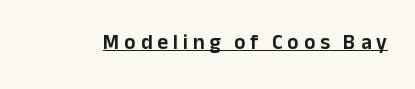
The image shows 21 px text type, upright; set unusually wide letter spacing (+0.23 em), underlined.
